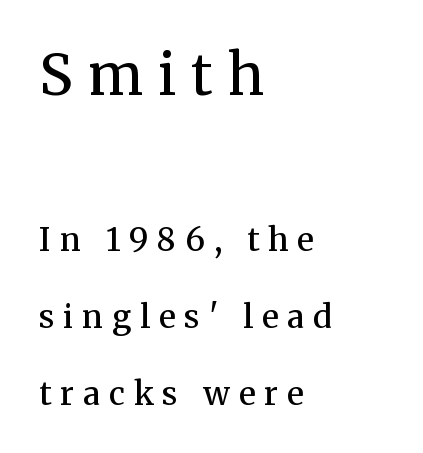
The image shows 56 px semibold serif type, upright; set left-aligned, loose line spacing (2.41x), unusually wide letter spacing (+0.28 em), not underlined; the first (top) block is 1.75x larger; medium stroke contrast and a medium x-height.
